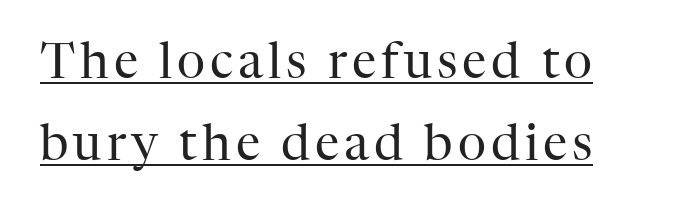
{"serif": "yes", "italic": "no", "bold": "no", "weight": "regular", "width": "normal", "stroke_contrast": "high", "x_height": "medium", "monospaced": "no", "underline": "yes", "line_spacing": "normal", "line_spacing_ratio": 1.67, "glyph_px": 49}
